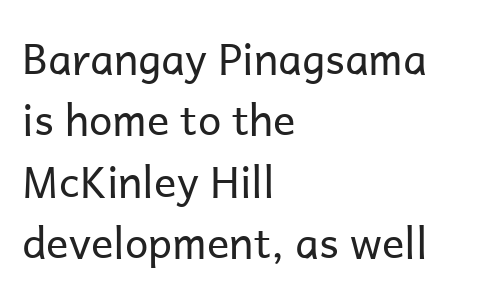
The image shows 42 px regular-weight sans-serif type, upright; set left-aligned, normal line spacing (1.46x), normal letter spacing, not underlined; low stroke contrast and a medium x-height.
